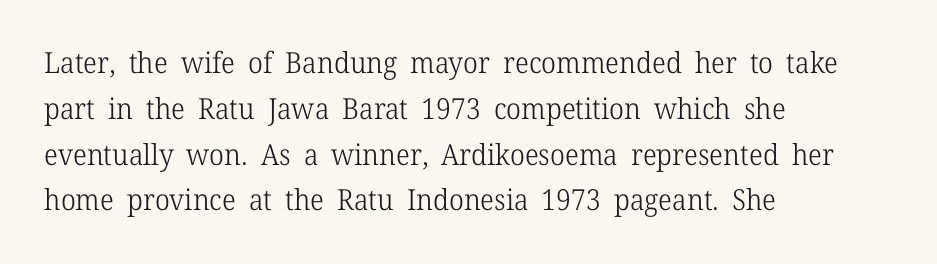
Q: Is the text bold? A: No.
Q: Is the text italic (slanted)? A: No, it is upright.
Q: Is the typeface a serif or a sans-serif typeface? A: Serif.
Q: Is the text underlined? A: No.
Q: How is the paragraph aligned? A: Left-aligned.
Q: Is the spacing between letters normal or unusually wide? A: Normal.
Q: Is the spacing between lines tight, normal or loose? A: Normal.
Q: Width (condensed, normal, or wide)? A: Normal.
Q: Stroke contrast? A: Low.
Q: x-height? A: Medium.
Q: Monospaced? A: No.
